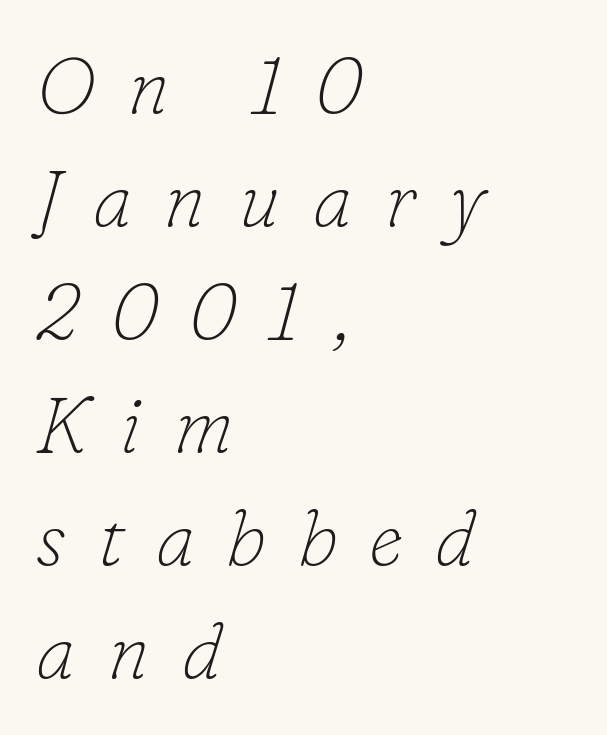
{"serif": "yes", "italic": "yes", "lean": "right", "slant_degrees": 16, "bold": "no", "weight": "thin", "width": "normal", "stroke_contrast": "low", "x_height": "small", "monospaced": "no", "underline": "no", "align": "left", "line_spacing": "normal", "line_spacing_ratio": 1.45, "letter_spacing": "wide", "letter_spacing_em": 0.41, "glyph_px": 78}
